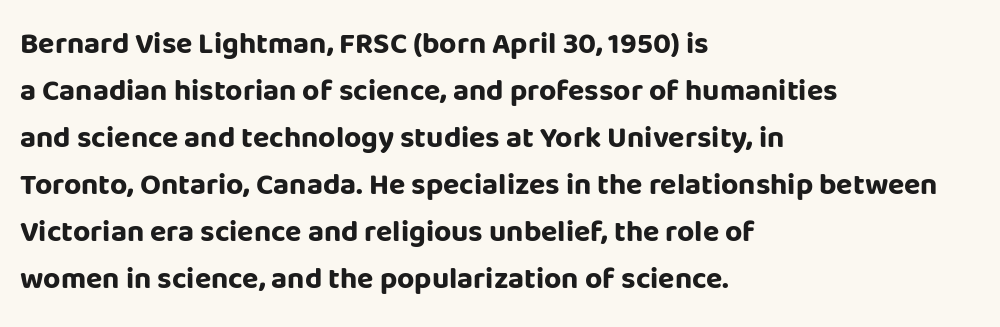
The image shows 30 px bold sans-serif type, upright; set left-aligned, normal line spacing (1.57x), normal letter spacing, not underlined; low stroke contrast and a large x-height.
